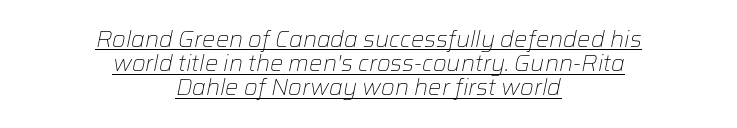
The specimen reads as italic at a glance. This reads as an unemphasized weight, regular at the heaviest. The rag falls on both sides of this text block equally. Has an underline been added? It has. How would I describe the line gaps? Narrow and economical.
